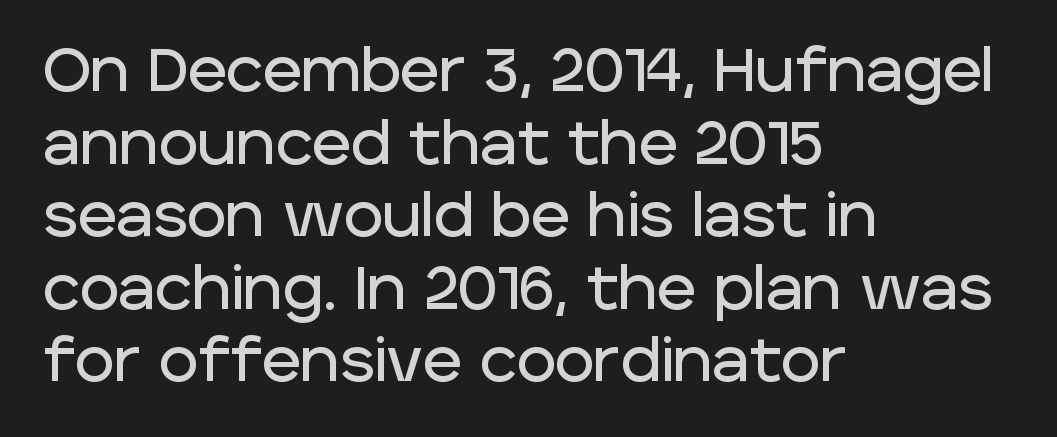
The image shows 60 px sans-serif type, upright; set left-aligned, line spacing 1.21x, normal letter spacing, not underlined; low stroke contrast and a large x-height.
